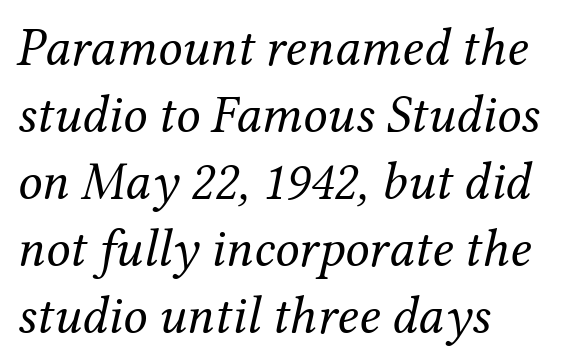
Looks like regular typesetting: each glyph gets only the width it needs. Quick note: underline off. A student would call this left alignment; a typographer would say flush left, rag right. The letterforms sit shoulder to shoulder at normal distance. Check where the strokes stop: tiny serifs finish them off.
